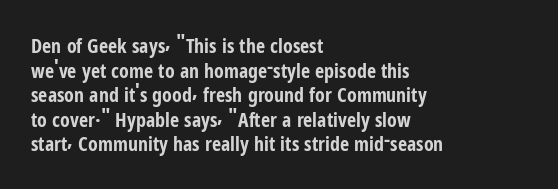
{"italic": "no", "bold": "yes", "underline": "no", "align": "left", "line_spacing_ratio": 1.23, "letter_spacing": "normal", "letter_spacing_em": 0.0, "glyph_px": 20}
